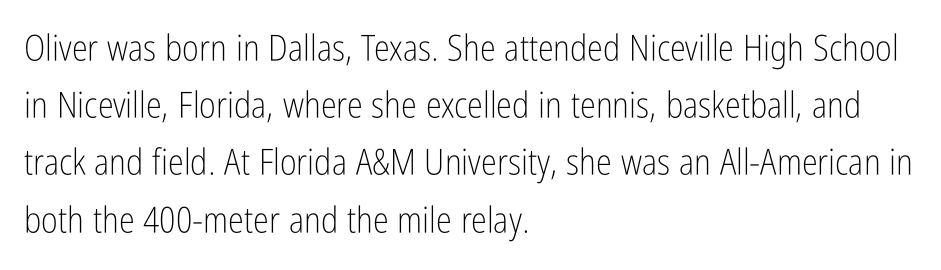
The image shows 36 px light, condensed sans-serif type, upright; set left-aligned, normal line spacing (1.59x), normal letter spacing, not underlined; low stroke contrast and a medium x-height.
